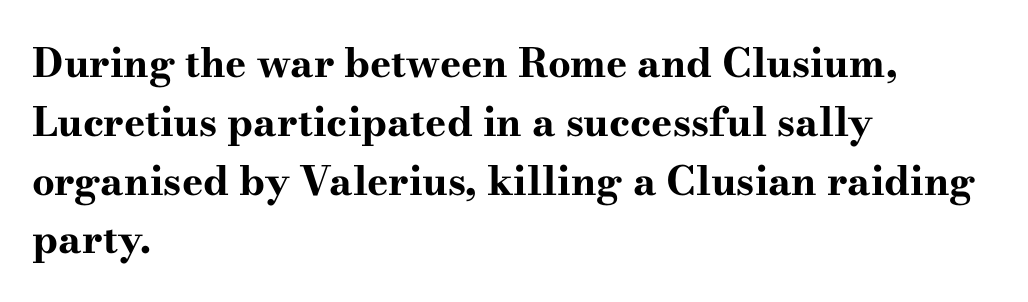
The image shows 40 px bold, wide serif type, upright; set left-aligned, normal line spacing (1.47x), normal letter spacing, not underlined; high stroke contrast and a small x-height.
